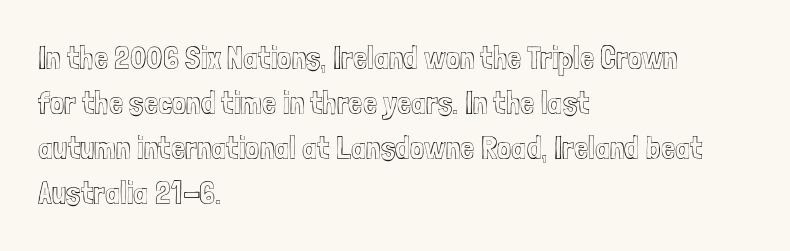
Q: Is the text italic (slanted)? A: No, it is upright.
Q: Is the text underlined? A: No.
Q: How is the paragraph aligned? A: Left-aligned.
Q: Is the spacing between letters normal or unusually wide? A: Normal.
Q: Is the spacing between lines tight, normal or loose? A: Normal.
Q: Width (condensed, normal, or wide)? A: Condensed.
Q: x-height? A: Medium.
Q: Monospaced? A: No.
